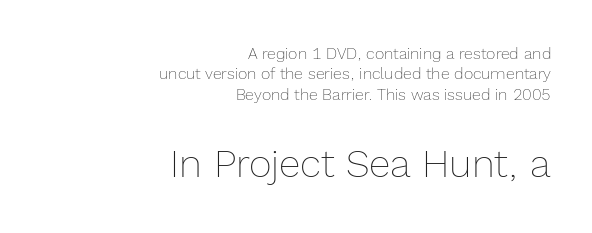
Q: Is the text bold? A: No.
Q: Is the text italic (slanted)? A: No, it is upright.
Q: Is the text underlined? A: No.
Q: How is the paragraph aligned? A: Right-aligned.
Q: Is the spacing between letters normal or unusually wide? A: Normal.
Q: Is the spacing between lines tight, normal or loose? A: Normal.
Q: Which block of text is set in a larger size, the first (top) or the second (bottom)? A: The second (bottom) one.
Q: Width (condensed, normal, or wide)? A: Normal.
Q: x-height? A: Medium.
Q: Monospaced? A: No.
